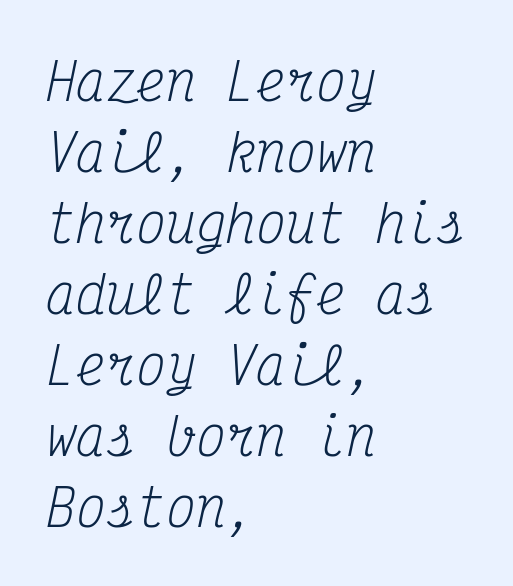
{"serif": "yes", "italic": "yes", "lean": "right", "slant_degrees": 12, "bold": "no", "weight": "regular", "width": "condensed", "stroke_contrast": "medium", "x_height": "medium", "monospaced": "yes", "underline": "no", "align": "left", "line_spacing": "normal", "line_spacing_ratio": 1.42, "letter_spacing": "normal", "letter_spacing_em": 0.0, "glyph_px": 50}
